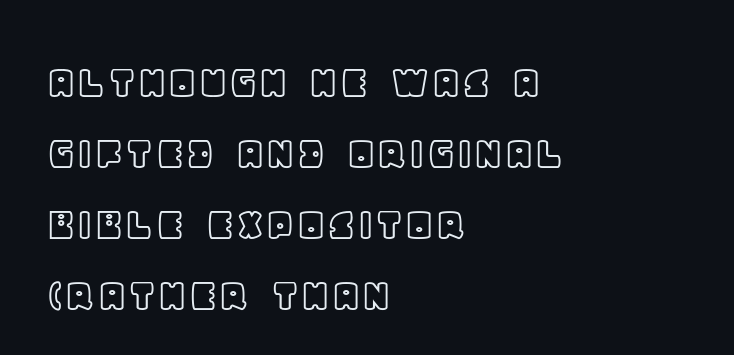
The image shows 49 px text type, upright; set left-aligned, normal line spacing (1.45x), normal letter spacing, not underlined; a large x-height.
